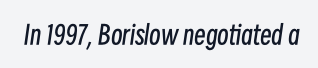
Q: Is the text bold? A: No.
Q: Is the text italic (slanted)? A: Yes, it leans right by about 8 degrees.
Q: Is the text underlined? A: No.
Q: Is the spacing between letters normal or unusually wide? A: Normal.
